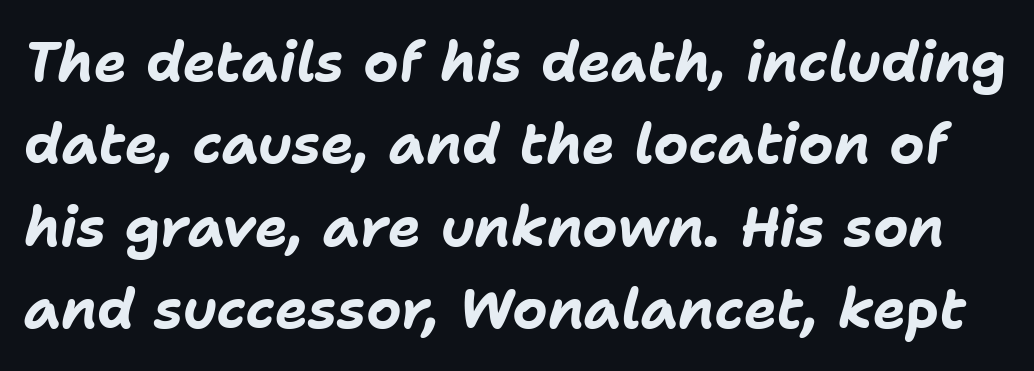
Q: Is the text bold? A: Yes.
Q: Is the text italic (slanted)? A: Yes, it leans right by about 11 degrees.
Q: Is the text underlined? A: No.
Q: Is the spacing between letters normal or unusually wide? A: Normal.
Q: Is the spacing between lines tight, normal or loose? A: Normal.
Q: Width (condensed, normal, or wide)? A: Normal.
Q: Stroke contrast? A: Low.
Q: x-height? A: Medium.
Q: Monospaced? A: No.
